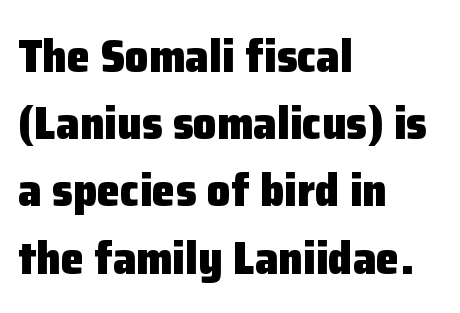
Q: Is the text bold? A: Yes.
Q: Is the text italic (slanted)? A: No, it is upright.
Q: Is the typeface a serif or a sans-serif typeface? A: Sans-serif.
Q: Is the text underlined? A: No.
Q: How is the paragraph aligned? A: Left-aligned.
Q: Is the spacing between letters normal or unusually wide? A: Normal.
Q: Is the spacing between lines tight, normal or loose? A: Normal.
Q: Width (condensed, normal, or wide)? A: Normal.
Q: Stroke contrast? A: Low.
Q: x-height? A: Medium.
Q: Monospaced? A: No.
